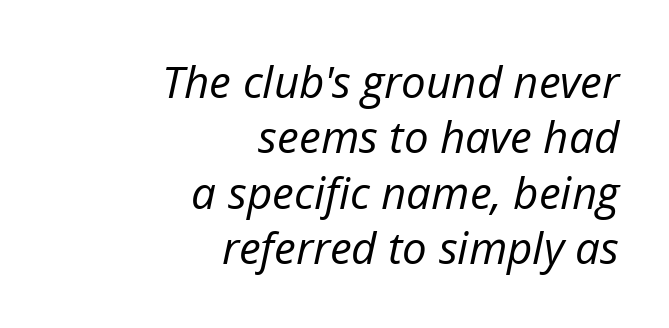
Q: Is the text bold? A: No.
Q: Is the text italic (slanted)? A: Yes, it leans right by about 12 degrees.
Q: Is the text underlined? A: No.
Q: How is the paragraph aligned? A: Right-aligned.
Q: Is the spacing between letters normal or unusually wide? A: Normal.
Q: Is the spacing between lines tight, normal or loose? A: Normal.
Q: Width (condensed, normal, or wide)? A: Normal.
Q: Stroke contrast? A: Low.
Q: x-height? A: Medium.
Q: Monospaced? A: No.
